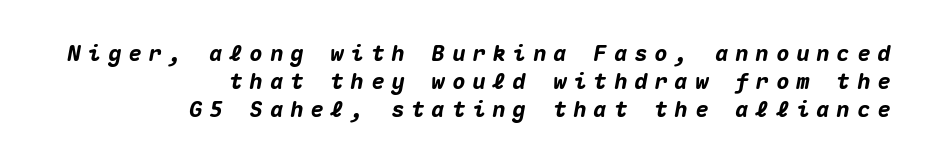
The image shows 22 px bold type, italic (leaning right); set right-aligned, normal line spacing (1.27x), unusually wide letter spacing (+0.32 em), not underlined.
